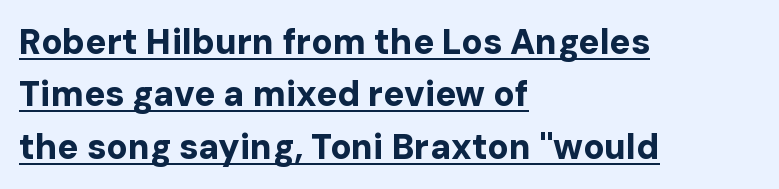
The image shows 35 px bold sans-serif type, upright; set left-aligned, normal line spacing (1.5x), normal letter spacing, underlined; low stroke contrast and a medium x-height.
